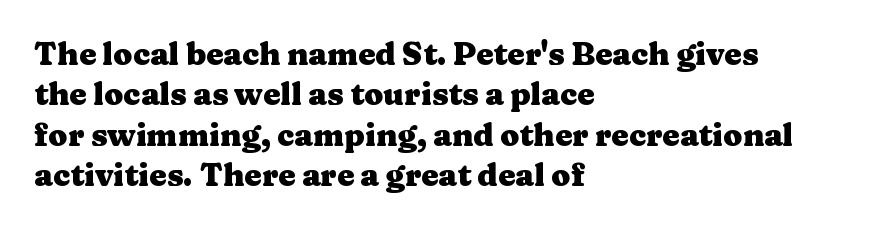
The font's upright variant was chosen for this text. Which margin do the lines hug? The left one — the right edge is uneven. The letters advance in unequal steps, a hallmark of proportional type. Strong, thick strokes mark this as bold type. Letterform terminals end in serifs throughout the passage. Summary of vertical rhythm: regular, with standard interline spacing.
